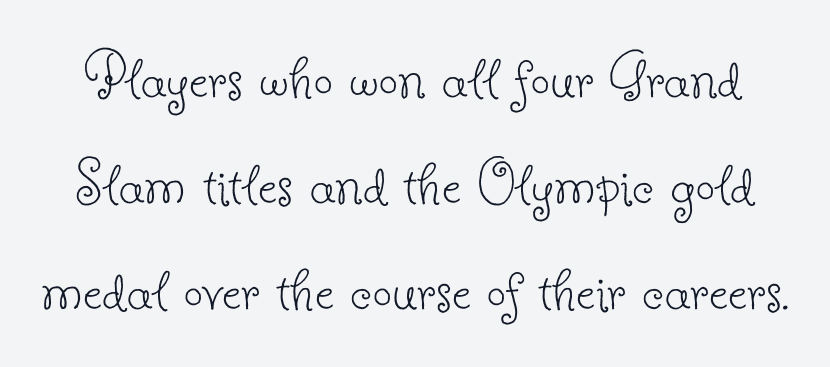
The image shows 68 px thin serif type, upright; set normal line spacing (1.56x), normal letter spacing, not underlined; low stroke contrast and a small x-height.
